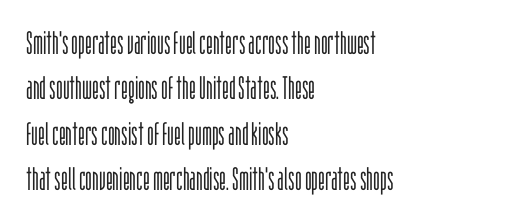
Is this a heavy cut? Hardly; it is regular or lighter. This rendering features lettering with no underline. Italic? Not at all — the glyphs are vertical. Horizontal alignment here is leftward, the default for most running prose.
